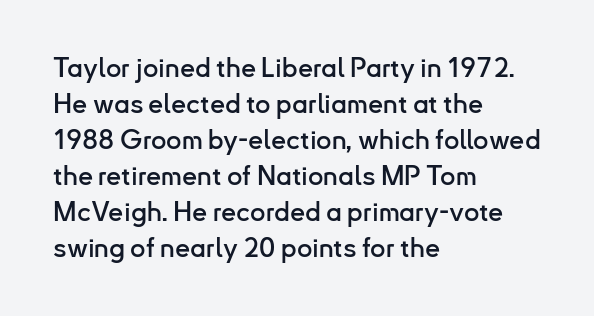
Q: Is the text italic (slanted)? A: No, it is upright.
Q: Is the text underlined? A: No.
Q: How is the paragraph aligned? A: Left-aligned.
Q: Is the spacing between letters normal or unusually wide? A: Normal.
Q: Is the spacing between lines tight, normal or loose? A: Normal.
